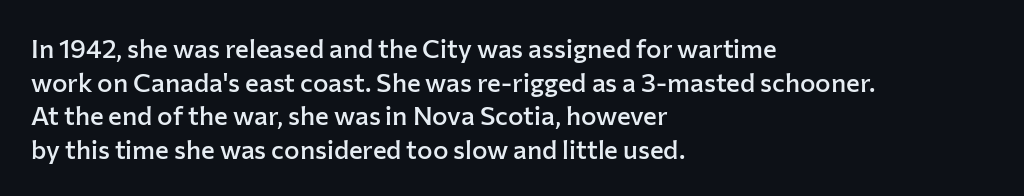
Each row of text sits above clean, open space. Notice how the passage keeps a crisp vertical edge on the left only. These lines keep a tight, regular rhythm from letter to letter. The strokes are fattened partway — semibold, not bold. Regarding leading, the lines here are spaced in the standard way. Upright lettering throughout.
